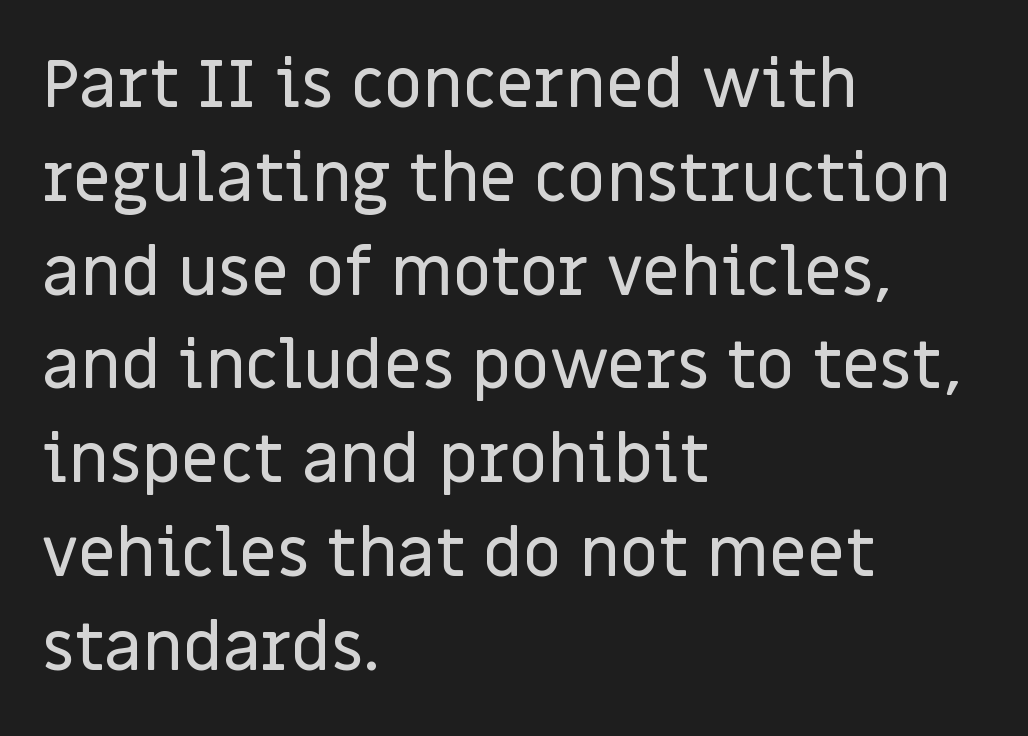
The image shows 67 px sans-serif type, upright; set left-aligned, normal line spacing (1.4x), normal letter spacing, not underlined; low stroke contrast and a large x-height.
